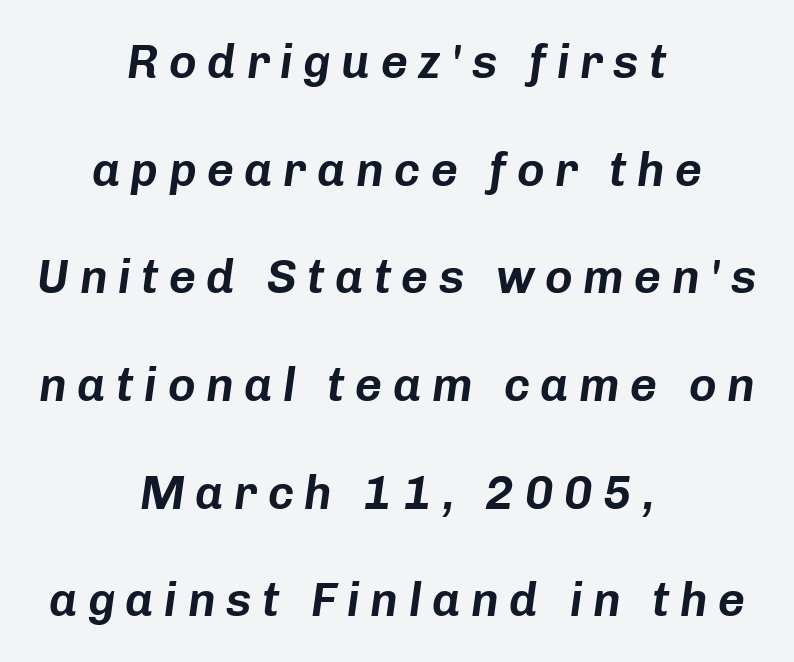
The rendering applies a slant to the glyphs. Is the letter spacing exaggerated? Yes — the characters are pushed far apart. Spacing verdict: proportional, widths tailored to each character. The paragraph has two soft edges and a firm central axis.
